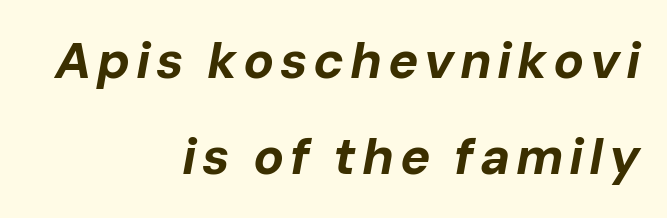
{"italic": "yes", "lean": "right", "slant_degrees": 10, "bold": "yes", "weight": "bold", "width": "normal", "stroke_contrast": "low", "x_height": "medium", "monospaced": "no", "underline": "no", "align": "right", "line_spacing_ratio": 1.89, "glyph_px": 51}
